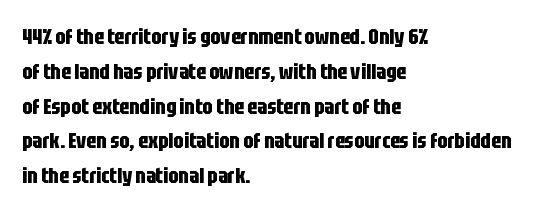
One-word summary of the alignment: left. Characters remain perfectly vertical along every line. Words float on clear page, feet unadorned. Look at the tracking — it's just the regular setting, nothing added.
